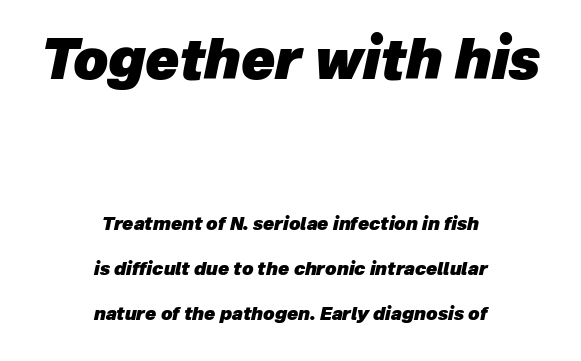
Here the glyphs are tracked normally, forming tight word shapes. How heavy is the stroke? Heavy — this is a bold. The line-height multiplier appears high, well above default. This sample has the flowing, uneven cadence of proportional lettering.
